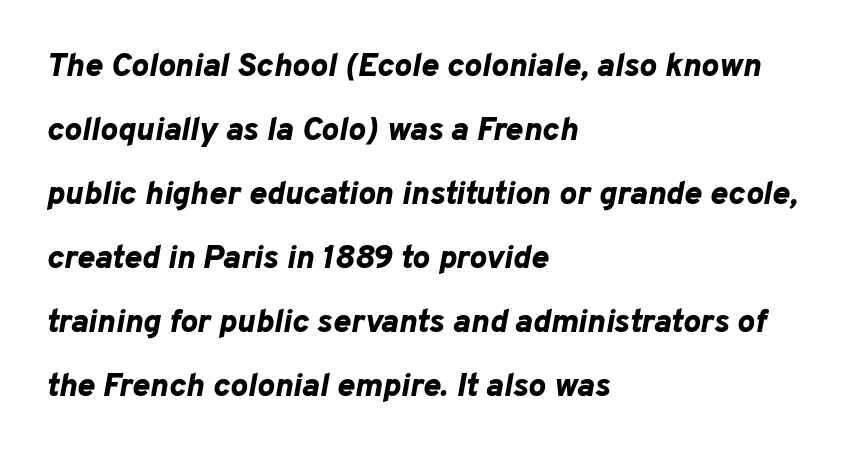
Here the glyphs are tracked normally, forming tight word shapes. These lines are rendered in a variable-pitch font. A bare baseline throughout the passage. Notice the wide empty band between every row — that's loose leading. Slant detected: the letters are inclined. Students, this is bold: see how much ink each stroke carries.
